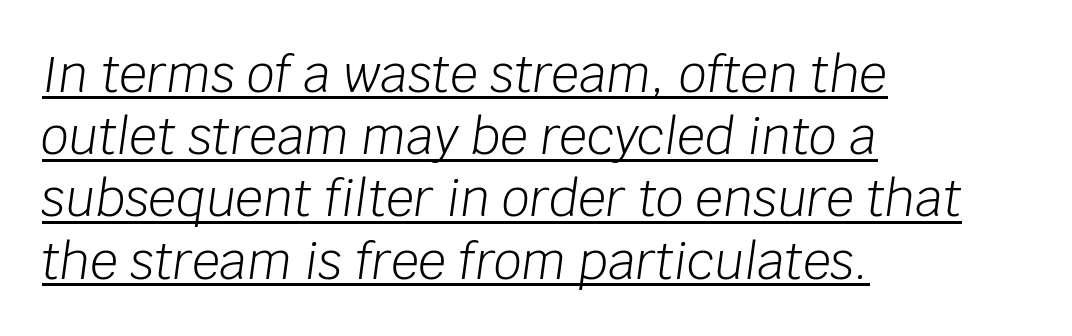
{"italic": "yes", "lean": "right", "slant_degrees": 8, "bold": "no", "weight": "light", "width": "normal", "stroke_contrast": "low", "x_height": "large", "monospaced": "no", "underline": "yes", "align": "left", "line_spacing": "normal", "line_spacing_ratio": 1.27, "letter_spacing": "normal", "letter_spacing_em": 0.0, "glyph_px": 49}
